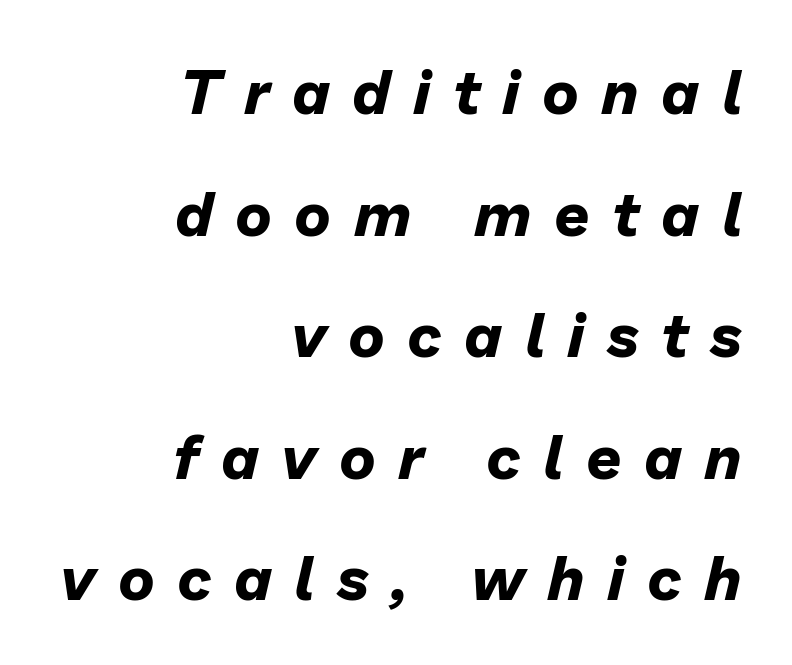
Rendered with sloped, italic letterforms. Glance below the letters and you will spot only blank space. Caption: expanded tracking, letters set apart. Proportional: the letters do not fall into vertical columns.
